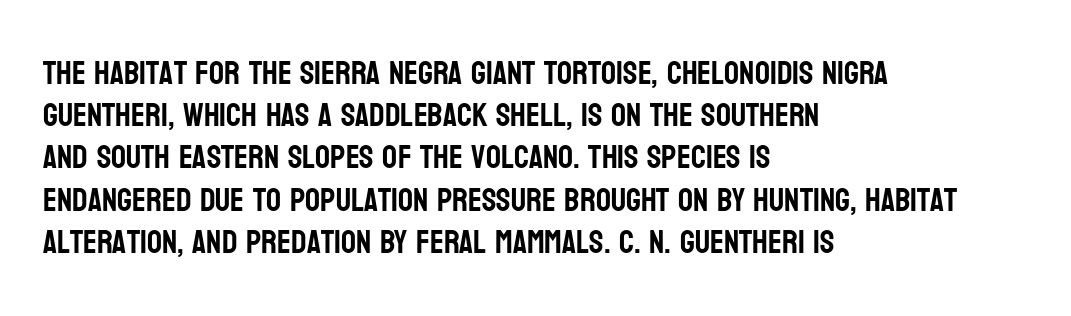
{"serif": "no", "italic": "no", "width": "condensed", "stroke_contrast": "low", "x_height": "large", "monospaced": "no", "underline": "no", "align": "left", "line_spacing": "normal", "line_spacing_ratio": 1.28, "letter_spacing": "normal", "letter_spacing_em": 0.0, "glyph_px": 33}
